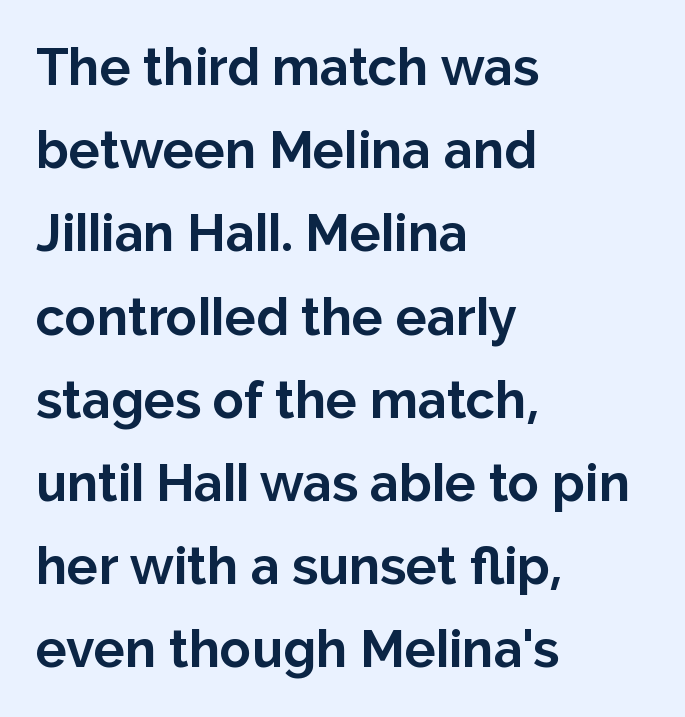
{"serif": "no", "italic": "no", "bold": "yes", "weight": "bold", "width": "normal", "stroke_contrast": "low", "x_height": "medium", "monospaced": "no", "underline": "no", "align": "left", "line_spacing": "normal", "line_spacing_ratio": 1.6, "letter_spacing": "normal", "letter_spacing_em": 0.0, "glyph_px": 52}
